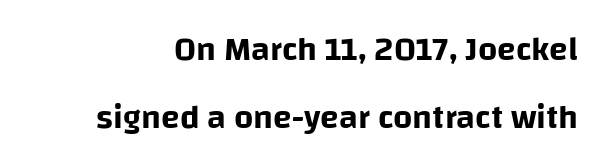
Q: Is the text italic (slanted)? A: No, it is upright.
Q: Is the typeface a serif or a sans-serif typeface? A: Sans-serif.
Q: Is the text underlined? A: No.
Q: Is the spacing between letters normal or unusually wide? A: Normal.
Q: Is the spacing between lines tight, normal or loose? A: Loose.
Q: Width (condensed, normal, or wide)? A: Normal.
Q: Stroke contrast? A: Low.
Q: x-height? A: Large.
Q: Monospaced? A: No.
